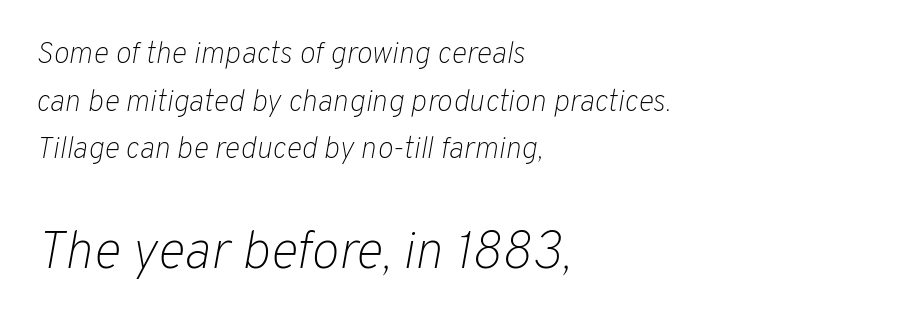
The image shows 53 px light type, italic (leaning right); set left-aligned, normal line spacing (1.59x), normal letter spacing, not underlined; the second (bottom) block is 1.77x larger; low stroke contrast and a medium x-height.
